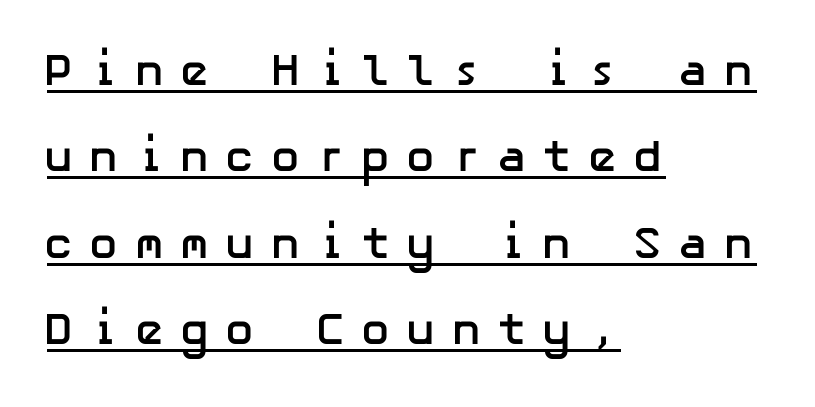
Baseline-to-baseline distance is far greater than the letter height. Weight check: bold — yes, fully. Visually the block forms a straight wall on the left and a jagged coastline on the right. The rendered words wear a rule along their underside.
